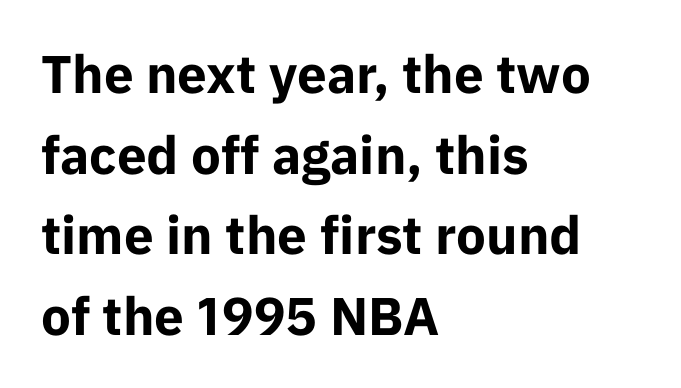
{"serif": "no", "italic": "no", "bold": "yes", "weight": "bold", "width": "normal", "stroke_contrast": "low", "x_height": "medium", "monospaced": "no", "underline": "no", "align": "left", "line_spacing": "normal", "line_spacing_ratio": 1.52, "letter_spacing": "normal", "letter_spacing_em": 0.0, "glyph_px": 53}
